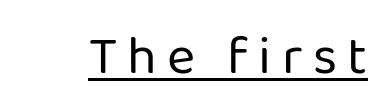
The image shows 54 px regular-weight sans-serif type, upright; set underlined; low stroke contrast and a medium x-height.
